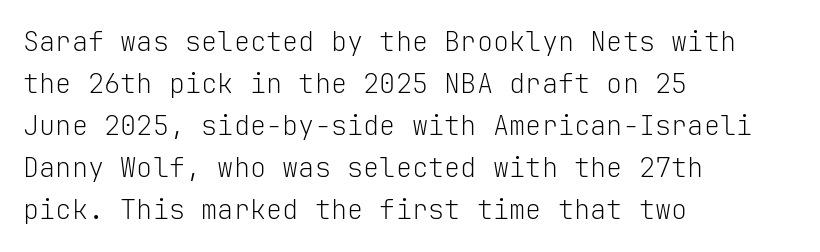
The image shows 27 px text type, upright; set left-aligned, normal line spacing (1.56x), normal letter spacing, not underlined.
